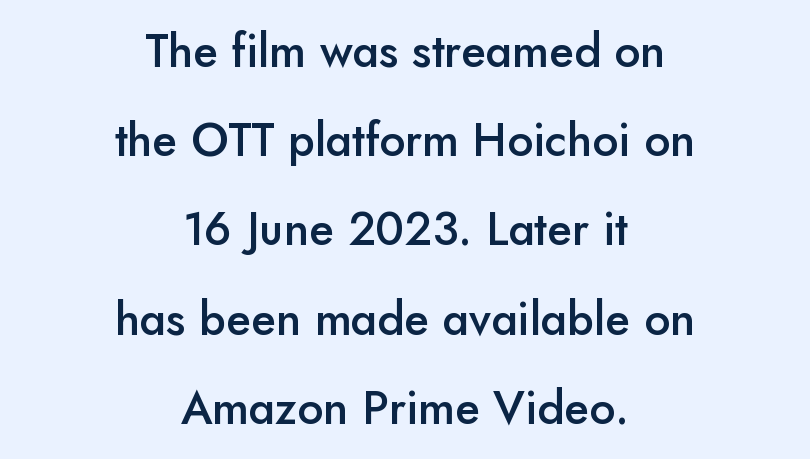
Here the glyphs are tracked normally, forming tight word shapes. Summary of weight: moderately heavy, a semibold. The face used here is proportionally spaced, like ordinary book or web type. Interline gaps are noticeably wide in this sample.
